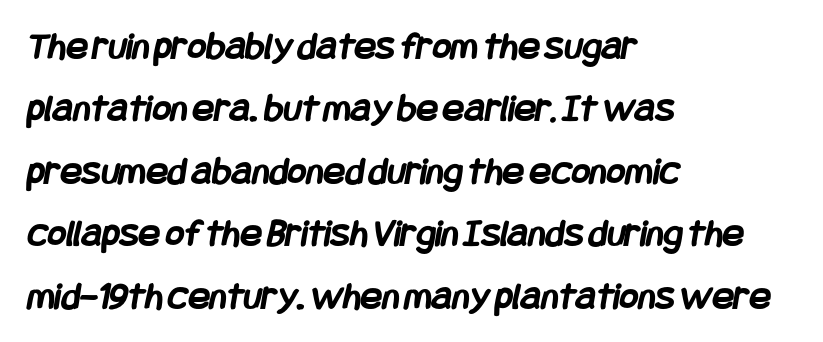
Q: Is the text bold? A: Yes.
Q: Is the typeface a serif or a sans-serif typeface? A: Sans-serif.
Q: Is the text underlined? A: No.
Q: How is the paragraph aligned? A: Left-aligned.
Q: Is the spacing between letters normal or unusually wide? A: Normal.
Q: Is the spacing between lines tight, normal or loose? A: Normal.
Q: Width (condensed, normal, or wide)? A: Condensed.
Q: Stroke contrast? A: Low.
Q: x-height? A: Large.
